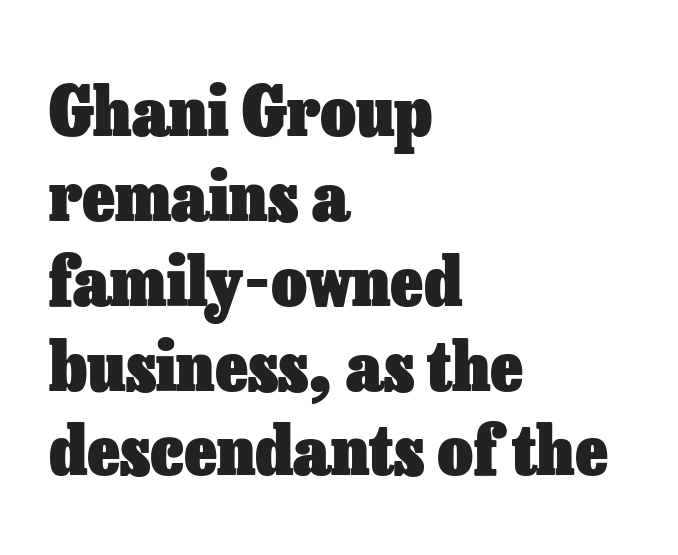
Weight: bold. Is the block centered? No — it sits flush against the left margin. The rendering keeps characters at their native spacing. Rendered with straight, roman letterforms. You could not count columns in this text — the font is proportionally spaced.
